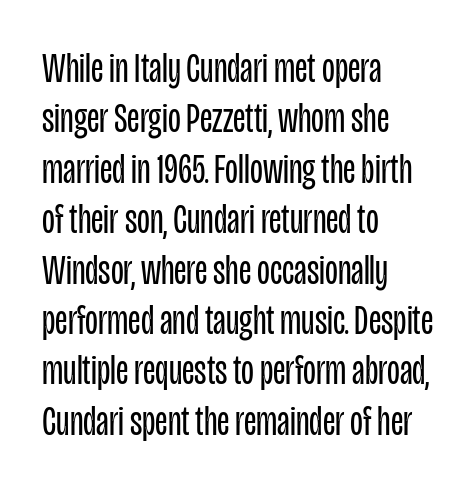
{"serif": "no", "italic": "no", "bold": "no", "weight": "regular", "width": "condensed", "stroke_contrast": "low", "x_height": "large", "monospaced": "no", "underline": "no", "align": "left", "line_spacing_ratio": 1.2, "letter_spacing": "normal", "letter_spacing_em": 0.0, "glyph_px": 42}
